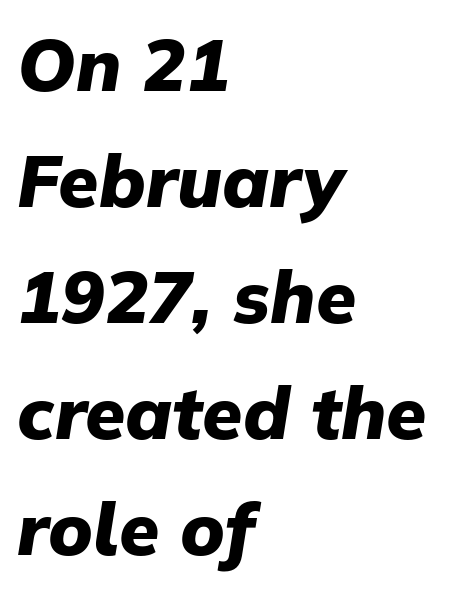
The image shows 73 px heavy type, italic (leaning right); set left-aligned, normal line spacing (1.59x), normal letter spacing, not underlined; low stroke contrast and a medium x-height.
